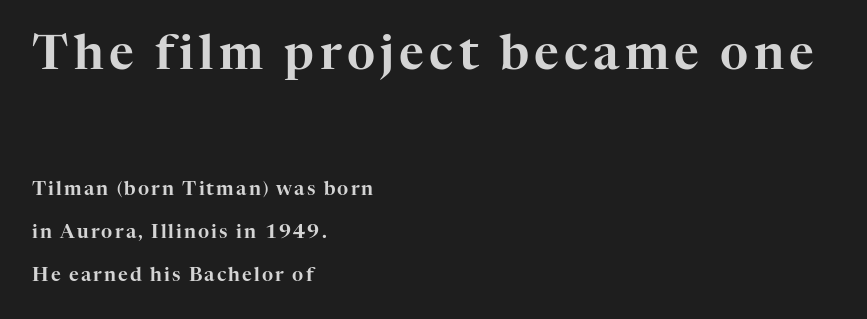
The image shows 48 px serif type, upright; set left-aligned, loose line spacing (2.28x), not underlined; the first (top) block is 2.53x larger; high stroke contrast and a medium x-height.
